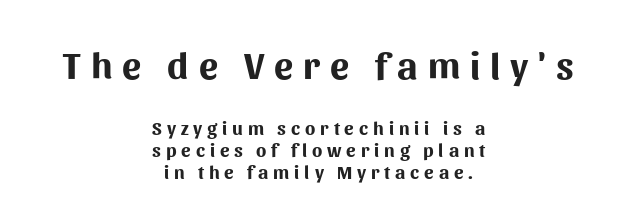
{"serif": "no", "italic": "no", "bold": "yes", "weight": "bold", "width": "normal", "stroke_contrast": "medium", "x_height": "medium", "monospaced": "no", "underline": "no", "align": "center", "line_spacing_ratio": 1.17, "letter_spacing": "wide", "letter_spacing_em": 0.26, "larger_block": "first", "size_ratio": 2.0, "glyph_px": 38}
